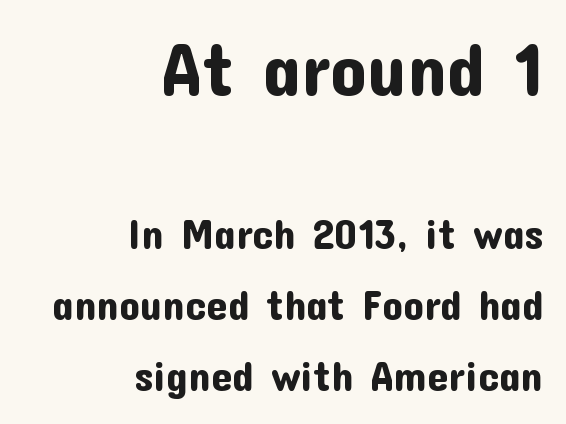
The image shows 74 px sans-serif type, upright; set right-aligned, normal line spacing (1.69x), normal letter spacing, not underlined; the first (top) block is 1.76x larger; low stroke contrast and a medium x-height.
